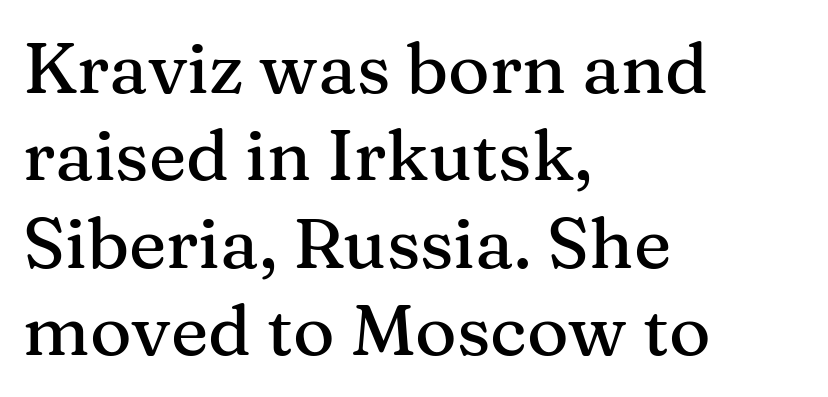
Q: Is the text italic (slanted)? A: No, it is upright.
Q: Is the typeface a serif or a sans-serif typeface? A: Serif.
Q: Is the text underlined? A: No.
Q: How is the paragraph aligned? A: Left-aligned.
Q: Is the spacing between letters normal or unusually wide? A: Normal.
Q: Width (condensed, normal, or wide)? A: Normal.
Q: Stroke contrast? A: Medium.
Q: x-height? A: Medium.
Q: Monospaced? A: No.
